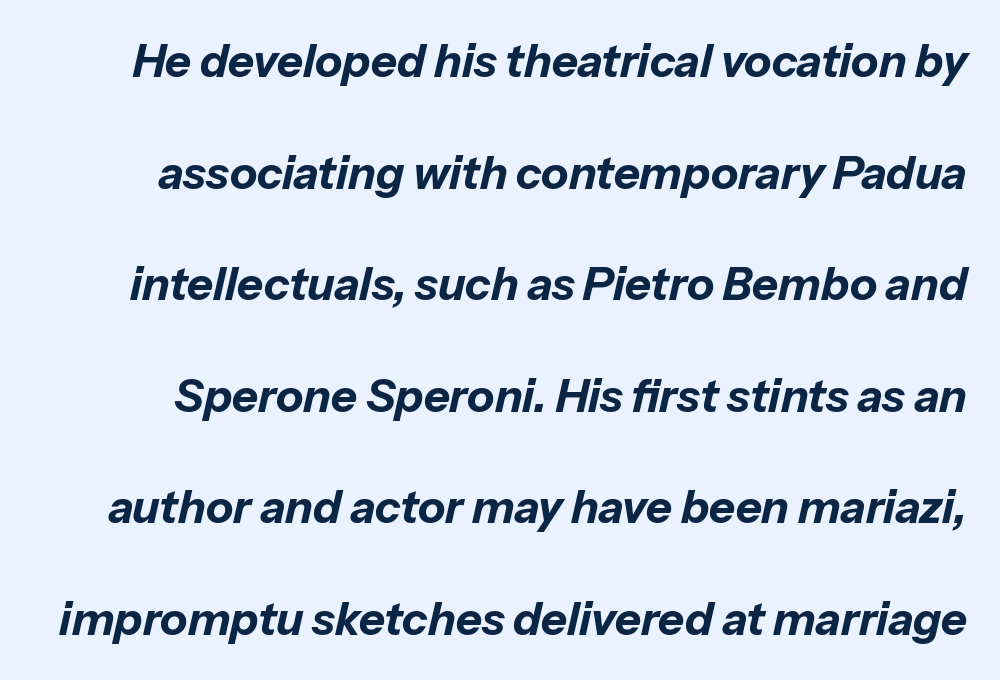
Q: Is the text bold? A: Yes.
Q: Is the text italic (slanted)? A: Yes, it leans right by about 13 degrees.
Q: Is the text underlined? A: No.
Q: Is the spacing between letters normal or unusually wide? A: Normal.
Q: Is the spacing between lines tight, normal or loose? A: Loose.
Q: Width (condensed, normal, or wide)? A: Normal.
Q: Stroke contrast? A: Low.
Q: x-height? A: Medium.
Q: Monospaced? A: No.
